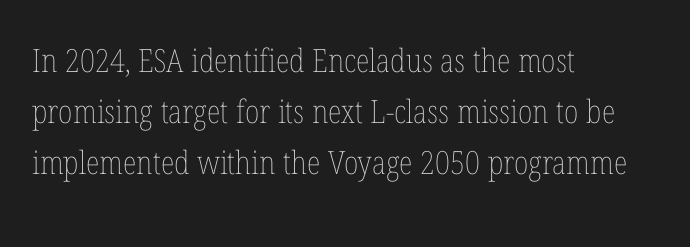
Q: Is the text bold? A: No.
Q: Is the text italic (slanted)? A: No, it is upright.
Q: Is the text underlined? A: No.
Q: How is the paragraph aligned? A: Left-aligned.
Q: Is the spacing between letters normal or unusually wide? A: Normal.
Q: Is the spacing between lines tight, normal or loose? A: Normal.
Q: Width (condensed, normal, or wide)? A: Condensed.
Q: Stroke contrast? A: Low.
Q: x-height? A: Medium.
Q: Monospaced? A: No.
